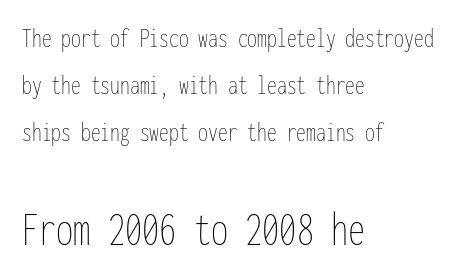
Do the letters lean? They stand straight. Line spacing here is normal. Looks like terminal output: every glyph gets an equal slot. The rendering keeps characters at their native spacing. Check the space under the baseline: it is left empty.
